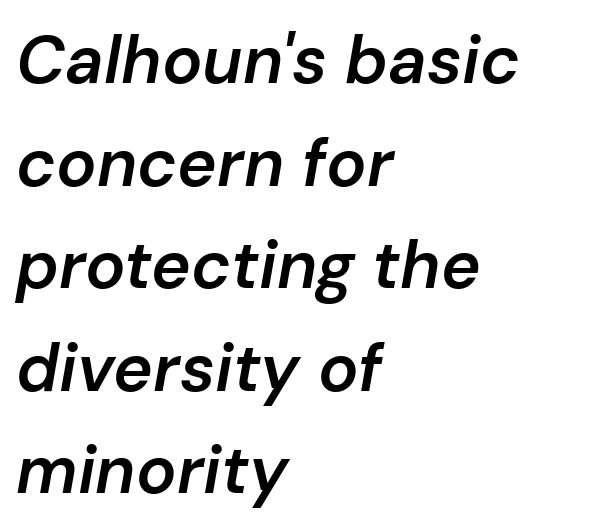
The image shows 67 px semibold type, italic (leaning right); set left-aligned, normal line spacing (1.53x), normal letter spacing, not underlined; low stroke contrast and a medium x-height.
